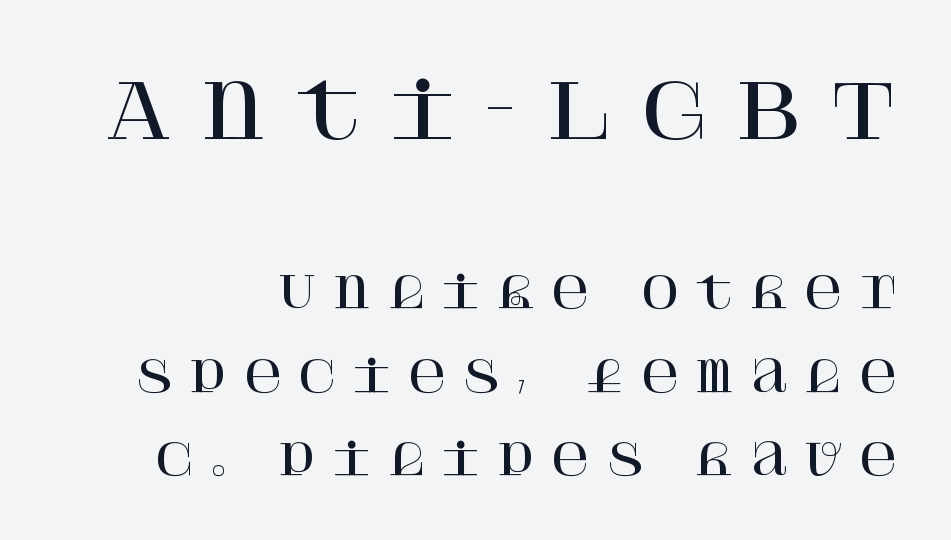
This rendering widens character spacing well past its baseline value. This is roman type, the default non-slanted kind. Examine the stroke ends and you'll spot serifs. Line spacing here is loose. Reading top to bottom, the characters get smaller at the block break. A bare baseline throughout the passage.
